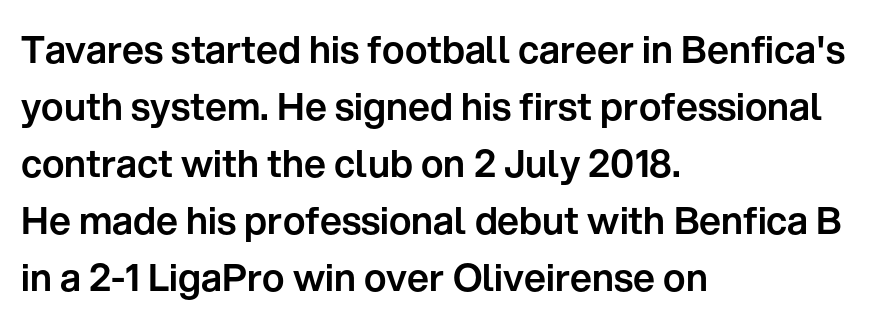
{"serif": "no", "italic": "no", "width": "normal", "stroke_contrast": "low", "x_height": "medium", "monospaced": "no", "underline": "no", "align": "left", "line_spacing": "normal", "line_spacing_ratio": 1.5, "letter_spacing": "normal", "letter_spacing_em": 0.0, "glyph_px": 38}
